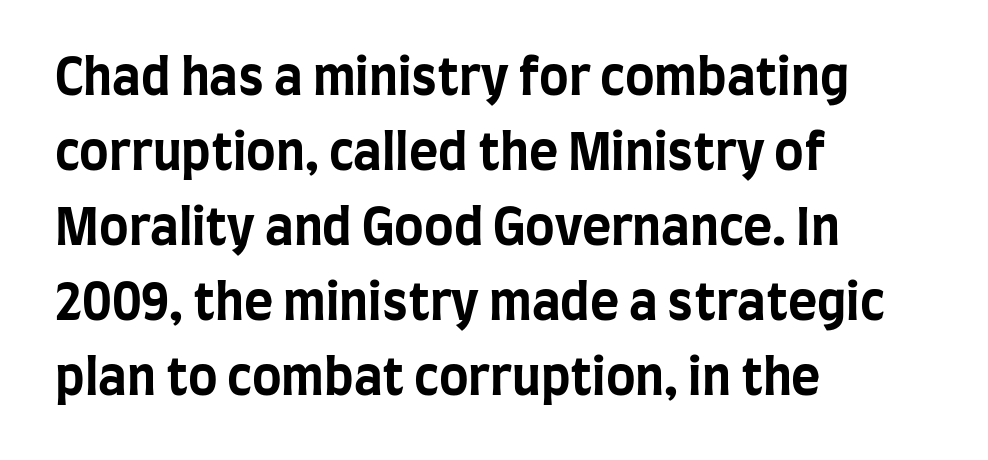
{"serif": "no", "italic": "no", "bold": "yes", "weight": "bold", "width": "condensed", "stroke_contrast": "low", "x_height": "large", "monospaced": "no", "underline": "no", "align": "left", "line_spacing": "normal", "line_spacing_ratio": 1.5, "letter_spacing": "normal", "letter_spacing_em": 0.0, "glyph_px": 50}
